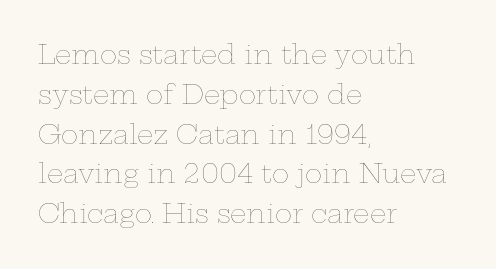
Q: Is the text bold? A: No.
Q: Is the text italic (slanted)? A: No, it is upright.
Q: Is the text underlined? A: No.
Q: How is the paragraph aligned? A: Left-aligned.
Q: Is the spacing between letters normal or unusually wide? A: Normal.
Q: Is the spacing between lines tight, normal or loose? A: Normal.
